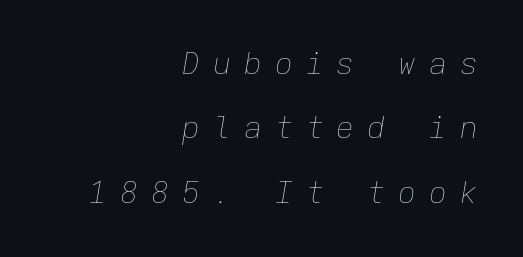
Q: Is the text bold? A: No.
Q: Is the text italic (slanted)? A: Yes, it leans right by about 9 degrees.
Q: Is the text underlined? A: No.
Q: How is the paragraph aligned? A: Right-aligned.
Q: Is the spacing between letters normal or unusually wide? A: Unusually wide.
Q: Is the spacing between lines tight, normal or loose? A: Loose.
Q: Width (condensed, normal, or wide)? A: Normal.
Q: Stroke contrast? A: Low.
Q: x-height? A: Medium.
Q: Monospaced? A: Yes.
